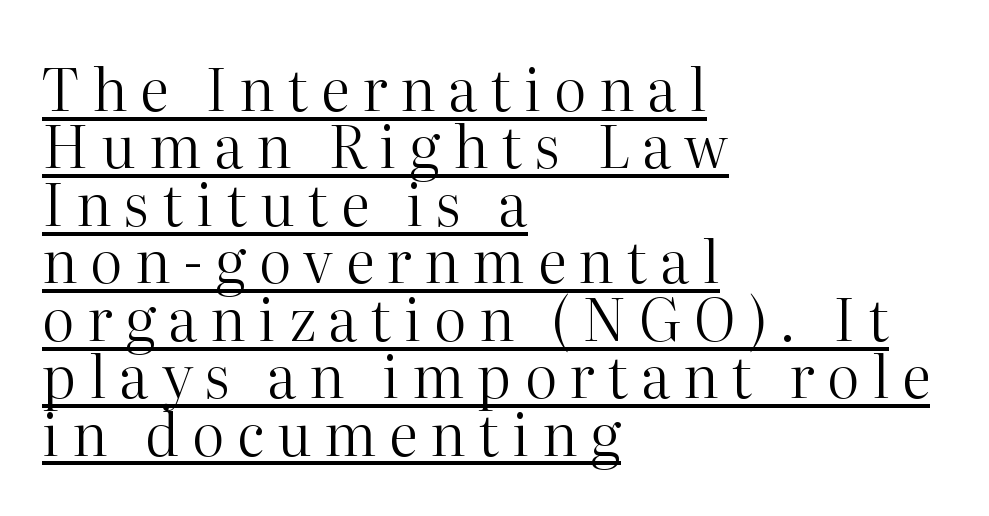
{"serif": "yes", "italic": "no", "bold": "no", "weight": "regular", "width": "normal", "stroke_contrast": "high", "x_height": "medium", "monospaced": "no", "underline": "yes", "align": "left", "line_spacing": "tight", "line_spacing_ratio": 0.99, "letter_spacing": "wide", "letter_spacing_em": 0.22, "glyph_px": 58}
